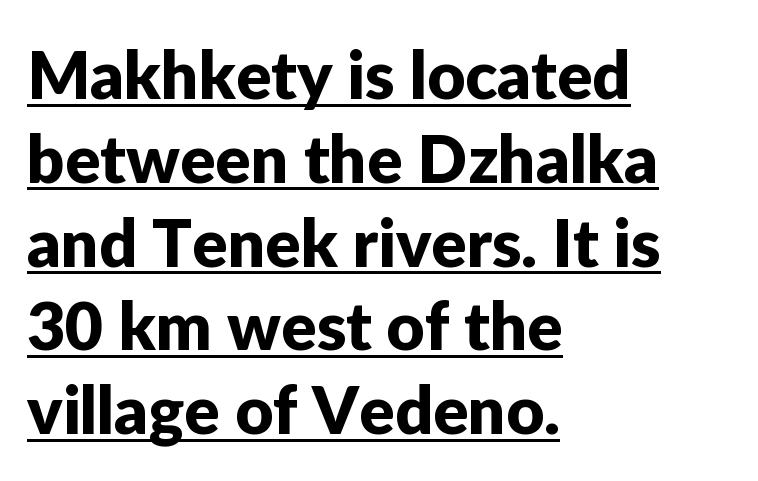
Q: Is the text italic (slanted)? A: No, it is upright.
Q: Is the typeface a serif or a sans-serif typeface? A: Sans-serif.
Q: Is the text underlined? A: Yes.
Q: How is the paragraph aligned? A: Left-aligned.
Q: Is the spacing between letters normal or unusually wide? A: Normal.
Q: Is the spacing between lines tight, normal or loose? A: Normal.
Q: Width (condensed, normal, or wide)? A: Normal.
Q: Stroke contrast? A: Low.
Q: x-height? A: Medium.
Q: Monospaced? A: No.
